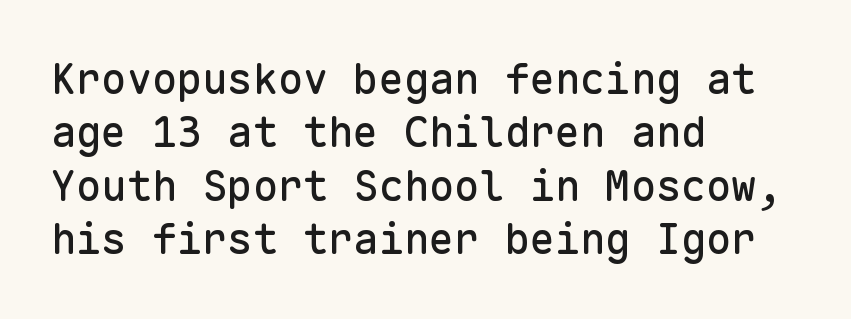
The image shows 42 px sans-serif type, upright, monospaced; set left-aligned, normal line spacing (1.27x), normal letter spacing, not underlined; low stroke contrast and a medium x-height.
